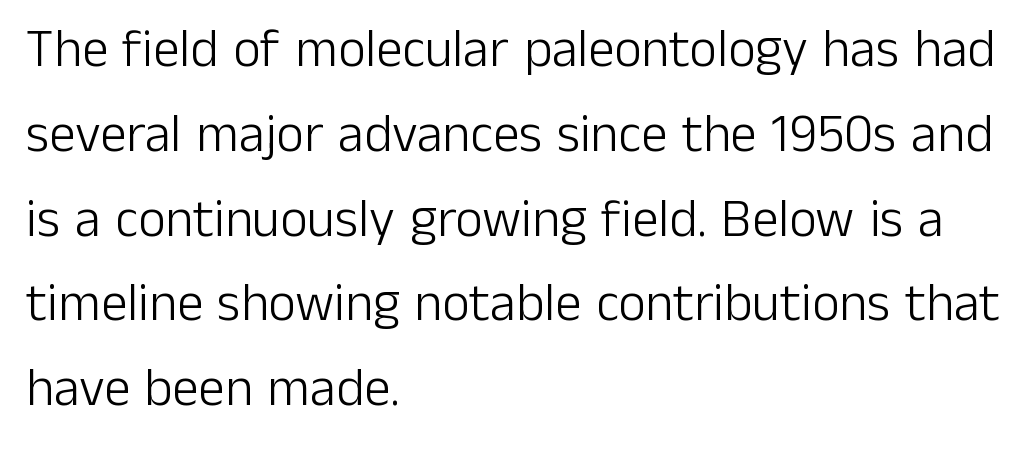
The image shows 53 px light sans-serif type, upright; set left-aligned, normal line spacing (1.6x), normal letter spacing, not underlined; low stroke contrast and a medium x-height.
